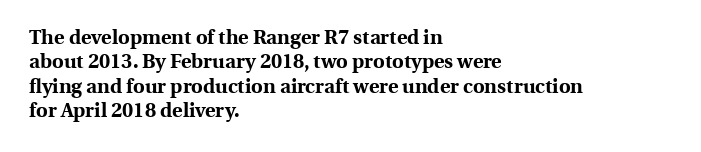
Q: Is the text bold? A: Yes.
Q: Is the text italic (slanted)? A: No, it is upright.
Q: Is the text underlined? A: No.
Q: How is the paragraph aligned? A: Left-aligned.
Q: Is the spacing between letters normal or unusually wide? A: Normal.
